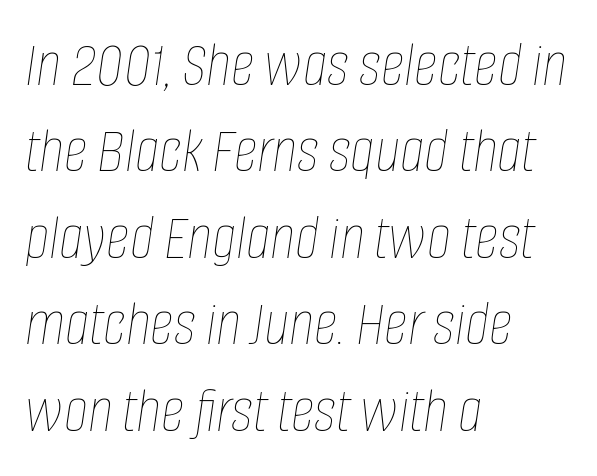
Q: Is the text bold? A: No.
Q: Is the text italic (slanted)? A: Yes, it leans right by about 8 degrees.
Q: Is the text underlined? A: No.
Q: How is the paragraph aligned? A: Left-aligned.
Q: Is the spacing between letters normal or unusually wide? A: Normal.
Q: Is the spacing between lines tight, normal or loose? A: Normal.
Q: Width (condensed, normal, or wide)? A: Condensed.
Q: Stroke contrast? A: Low.
Q: x-height? A: Large.
Q: Monospaced? A: No.
